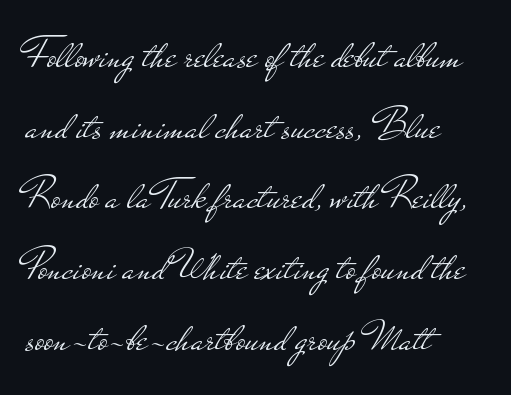
Only glyphs here, with clear space below each row. The letters advance in unequal steps, a hallmark of proportional type. Baseline-to-baseline distance is the conventional proportion of letter height. Vertical stems look standard width or narrower in stroke. The passage shown is typeset with a sans-serif family. Visually the block forms a straight wall on the left and a jagged coastline on the right.
